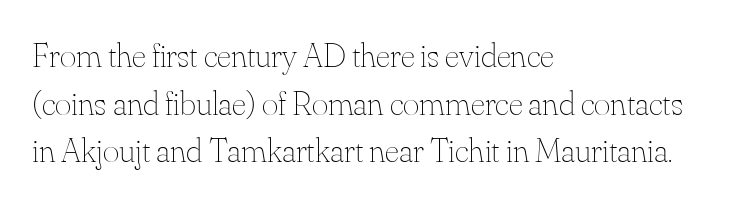
{"italic": "no", "bold": "no", "weight": "thin", "width": "normal", "stroke_contrast": "medium", "x_height": "small", "monospaced": "no", "underline": "no", "align": "left", "line_spacing": "normal", "line_spacing_ratio": 1.36, "letter_spacing": "normal", "letter_spacing_em": 0.0, "glyph_px": 35}
